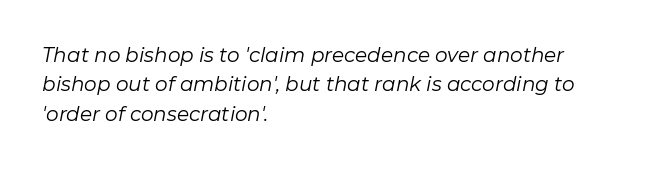
The image shows 20 px text type, italic (leaning right); set left-aligned, normal line spacing (1.47x), normal letter spacing, not underlined.
